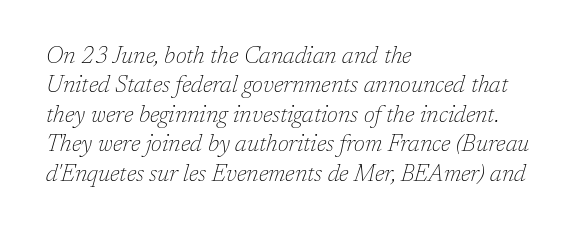
The image shows 23 px text type, italic (leaning right); set left-aligned, normal line spacing (1.28x), normal letter spacing, not underlined.
